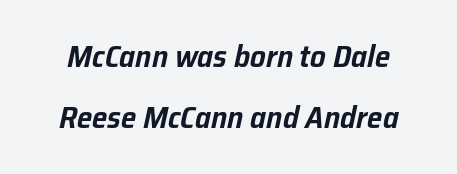
Q: Is the text italic (slanted)? A: Yes, it leans right by about 12 degrees.
Q: Is the text underlined? A: No.
Q: Is the spacing between letters normal or unusually wide? A: Normal.
Q: Is the spacing between lines tight, normal or loose? A: Loose.
Q: Width (condensed, normal, or wide)? A: Normal.
Q: Stroke contrast? A: Low.
Q: x-height? A: Medium.
Q: Monospaced? A: No.
